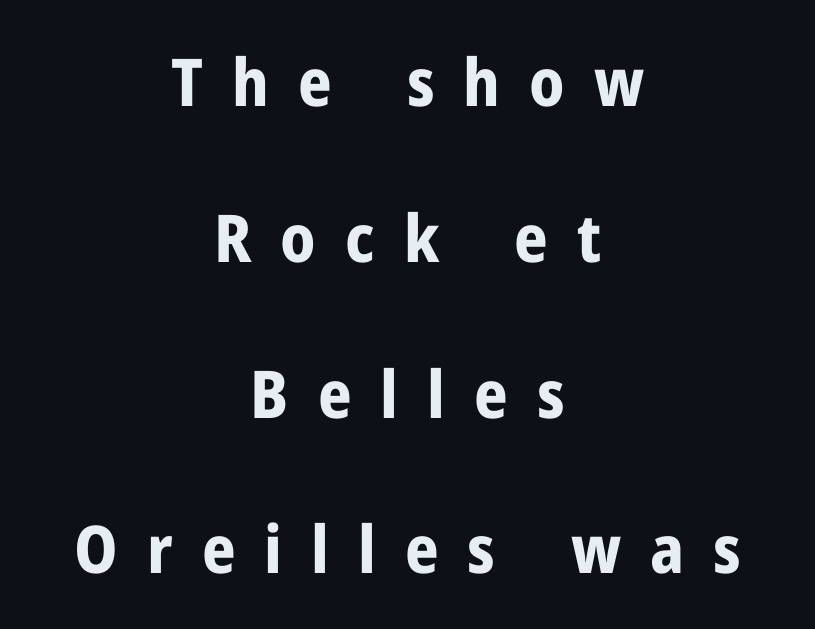
The image shows 66 px bold, condensed sans-serif type, upright; set centered, loose line spacing (2.36x), unusually wide letter spacing (+0.44 em), not underlined; low stroke contrast and a medium x-height.
